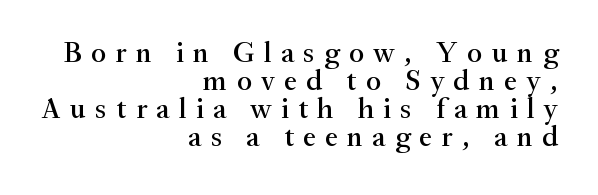
Q: Is the text italic (slanted)? A: No, it is upright.
Q: Is the typeface a serif or a sans-serif typeface? A: Serif.
Q: Is the text underlined? A: No.
Q: How is the paragraph aligned? A: Right-aligned.
Q: Is the spacing between letters normal or unusually wide? A: Unusually wide.
Q: Is the spacing between lines tight, normal or loose? A: Tight.
Q: Width (condensed, normal, or wide)? A: Normal.
Q: Stroke contrast? A: Medium.
Q: x-height? A: Small.
Q: Monospaced? A: No.
